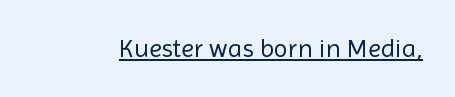
{"italic": "no", "bold": "no", "underline": "yes", "letter_spacing": "normal", "letter_spacing_em": 0.0, "glyph_px": 26}
